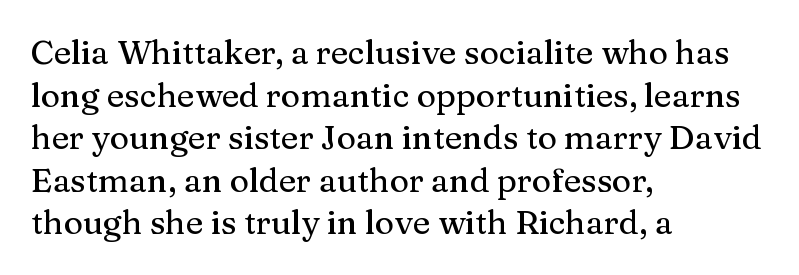
Leftover space on each line is placed entirely after the last word. The zone under the glyphs is completely vacant. Think of a printed novel: that variable character pitch is what you see here. The passage shown has conventional tracking throughout. Is there much room between lines? A standard amount, neither cramped nor airy. This is roman type, the default non-slanted kind.
